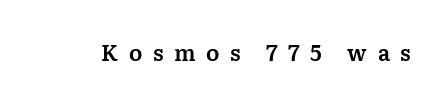
{"italic": "no", "underline": "no", "letter_spacing": "wide", "letter_spacing_em": 0.48, "glyph_px": 22}
